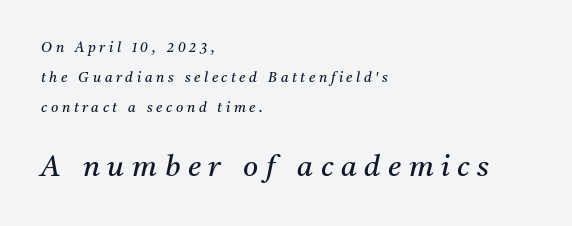
Q: Is the text bold? A: No.
Q: Is the text italic (slanted)? A: Yes, it leans right by about 11 degrees.
Q: Is the typeface a serif or a sans-serif typeface? A: Serif.
Q: Is the text underlined? A: No.
Q: How is the paragraph aligned? A: Left-aligned.
Q: Is the spacing between letters normal or unusually wide? A: Unusually wide.
Q: Is the spacing between lines tight, normal or loose? A: Loose.
Q: Which block of text is set in a larger size, the first (top) or the second (bottom)? A: The second (bottom) one.
Q: Width (condensed, normal, or wide)? A: Normal.
Q: Stroke contrast? A: Medium.
Q: x-height? A: Medium.
Q: Monospaced? A: No.
